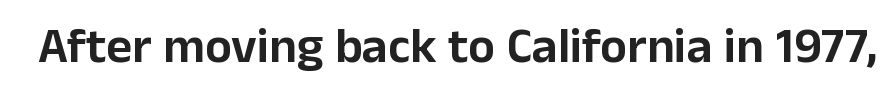
Q: Is the text italic (slanted)? A: No, it is upright.
Q: Is the typeface a serif or a sans-serif typeface? A: Sans-serif.
Q: Is the text underlined? A: No.
Q: Is the spacing between letters normal or unusually wide? A: Normal.
Q: Width (condensed, normal, or wide)? A: Normal.
Q: Stroke contrast? A: Low.
Q: x-height? A: Medium.
Q: Monospaced? A: No.
